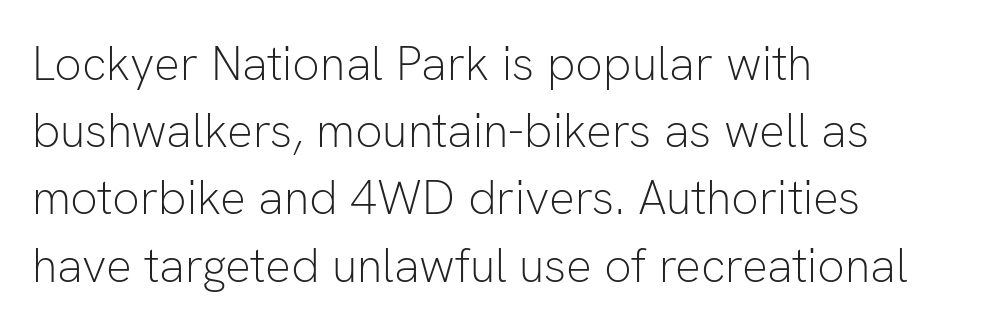
Q: Is the text bold? A: No.
Q: Is the text italic (slanted)? A: No, it is upright.
Q: Is the typeface a serif or a sans-serif typeface? A: Sans-serif.
Q: Is the text underlined? A: No.
Q: How is the paragraph aligned? A: Left-aligned.
Q: Is the spacing between letters normal or unusually wide? A: Normal.
Q: Is the spacing between lines tight, normal or loose? A: Normal.
Q: Width (condensed, normal, or wide)? A: Normal.
Q: Stroke contrast? A: Low.
Q: x-height? A: Medium.
Q: Monospaced? A: No.
